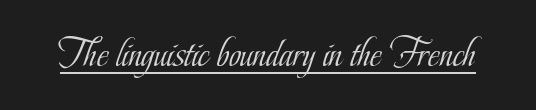
Honestly, the underline is the first thing you notice here. You could not count columns in this text — the font is proportionally spaced. Stroke mass is kept to a normal reading level or below. A serif font was chosen for this passage.
